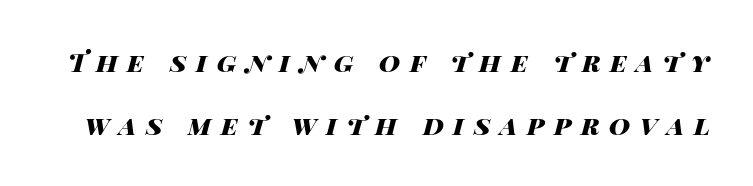
Q: Is the text bold? A: Yes.
Q: Is the text italic (slanted)? A: Yes, it leans right by about 14 degrees.
Q: Is the text underlined? A: No.
Q: Is the spacing between letters normal or unusually wide? A: Unusually wide.
Q: Is the spacing between lines tight, normal or loose? A: Loose.
